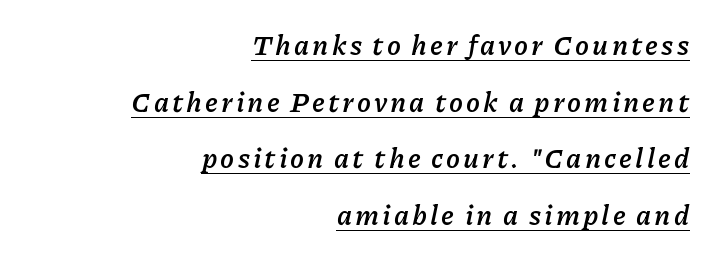
Q: Is the text bold? A: Yes.
Q: Is the text italic (slanted)? A: Yes, it leans right by about 11 degrees.
Q: Is the text underlined? A: Yes.
Q: How is the paragraph aligned? A: Right-aligned.
Q: Is the spacing between lines tight, normal or loose? A: Loose.
Q: Width (condensed, normal, or wide)? A: Normal.
Q: Stroke contrast? A: Low.
Q: x-height? A: Medium.
Q: Monospaced? A: No.
